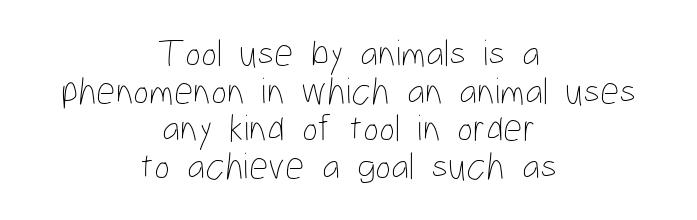
Q: Is the text bold? A: No.
Q: Is the text italic (slanted)? A: No, it is upright.
Q: Is the text underlined? A: No.
Q: How is the paragraph aligned? A: Centered.
Q: Is the spacing between letters normal or unusually wide? A: Normal.
Q: Is the spacing between lines tight, normal or loose? A: Tight.
Q: Width (condensed, normal, or wide)? A: Condensed.
Q: Stroke contrast? A: Low.
Q: x-height? A: Medium.
Q: Monospaced? A: No.
